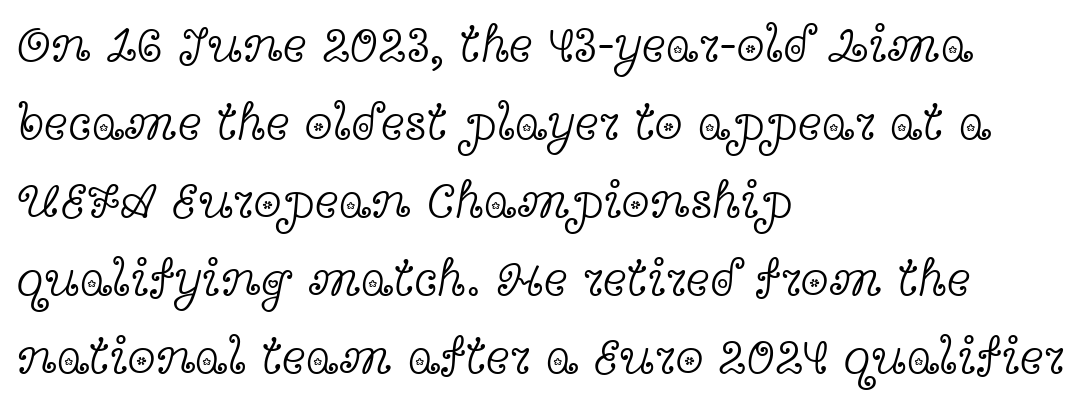
{"serif": "yes", "bold": "no", "weight": "light", "width": "wide", "x_height": "medium", "monospaced": "no", "underline": "no", "align": "left", "line_spacing": "normal", "line_spacing_ratio": 1.53, "letter_spacing": "normal", "letter_spacing_em": 0.0, "glyph_px": 51}
